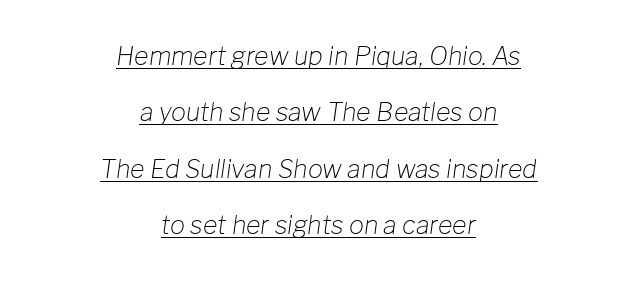
{"italic": "yes", "lean": "right", "slant_degrees": 8, "bold": "no", "underline": "yes", "align": "center", "line_spacing": "loose", "line_spacing_ratio": 2.26, "letter_spacing": "normal", "letter_spacing_em": 0.0, "glyph_px": 25}
